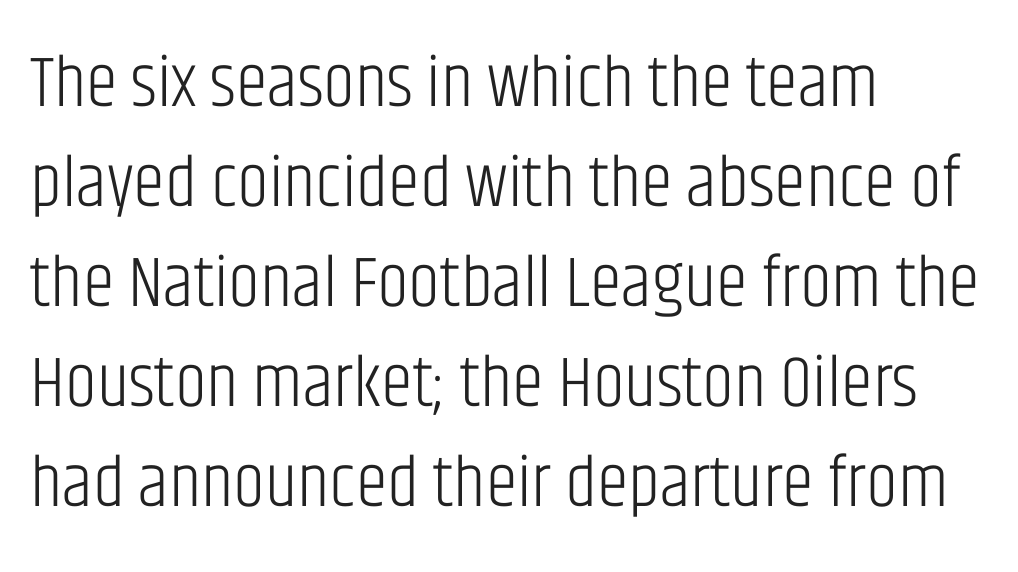
Q: Is the text bold? A: No.
Q: Is the text italic (slanted)? A: No, it is upright.
Q: Is the typeface a serif or a sans-serif typeface? A: Sans-serif.
Q: Is the text underlined? A: No.
Q: How is the paragraph aligned? A: Left-aligned.
Q: Is the spacing between letters normal or unusually wide? A: Normal.
Q: Is the spacing between lines tight, normal or loose? A: Normal.
Q: Width (condensed, normal, or wide)? A: Condensed.
Q: Stroke contrast? A: Low.
Q: x-height? A: Large.
Q: Monospaced? A: No.
